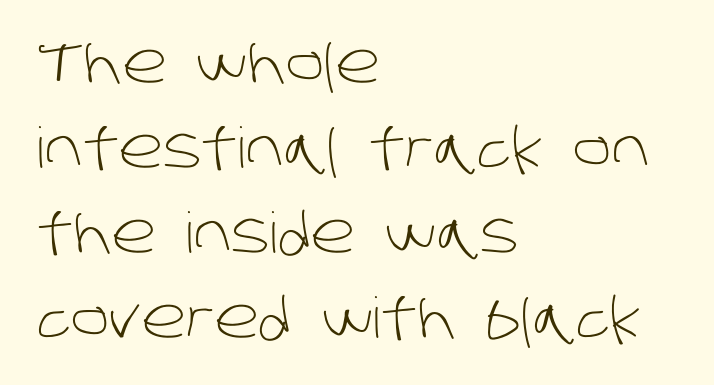
The image shows 56 px light sans-serif type; set left-aligned, normal line spacing (1.52x), normal letter spacing, not underlined; low stroke contrast and a large x-height.
